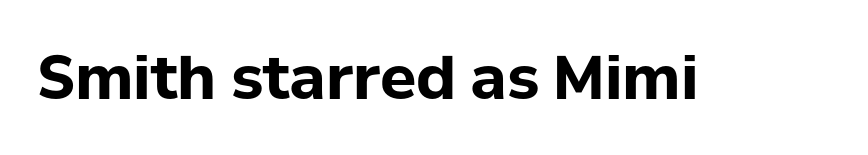
The image shows 60 px bold sans-serif type, upright; set normal letter spacing, not underlined; low stroke contrast and a medium x-height.
